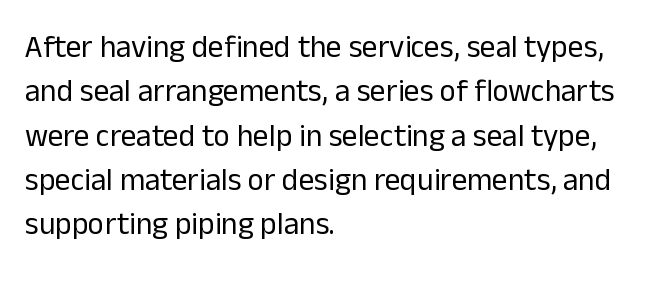
{"serif": "no", "italic": "no", "bold": "no", "weight": "regular", "width": "normal", "stroke_contrast": "low", "x_height": "medium", "monospaced": "no", "underline": "no", "align": "left", "line_spacing": "normal", "line_spacing_ratio": 1.43, "letter_spacing": "normal", "letter_spacing_em": 0.0, "glyph_px": 31}
